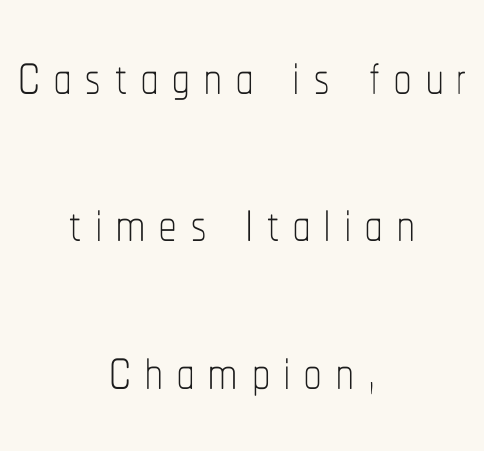
Q: Is the text bold? A: No.
Q: Is the text italic (slanted)? A: No, it is upright.
Q: Is the text underlined? A: No.
Q: How is the paragraph aligned? A: Centered.
Q: Is the spacing between lines tight, normal or loose? A: Loose.
Q: Width (condensed, normal, or wide)? A: Condensed.
Q: Stroke contrast? A: Low.
Q: x-height? A: Medium.
Q: Monospaced? A: No.
